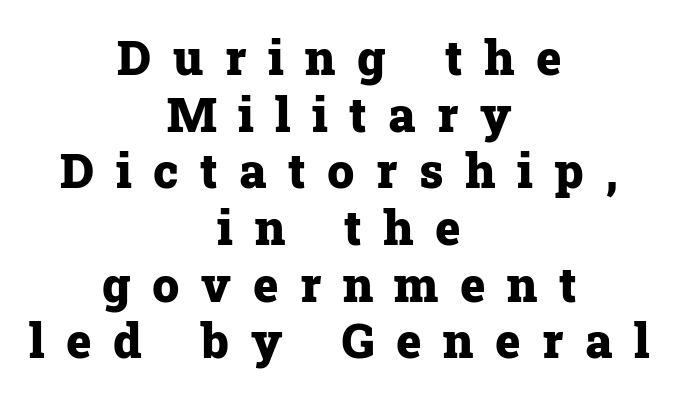
Is this a sans? No — the strokes have serifs. Upright lettering throughout. Someone cranked the tracking dial way up on this one. The space beneath each line is pristine and unruled. Think of a printed novel: that variable character pitch is what you see here.
